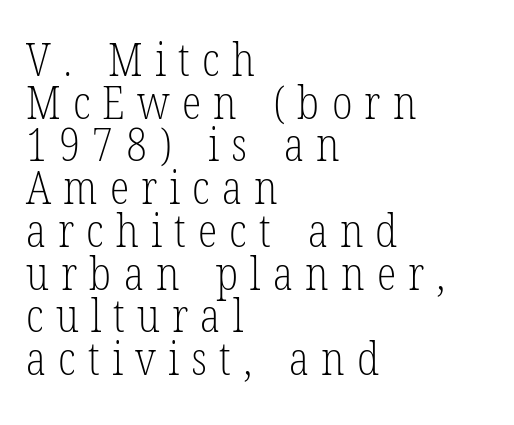
Q: Is the text bold? A: No.
Q: Is the text italic (slanted)? A: No, it is upright.
Q: Is the typeface a serif or a sans-serif typeface? A: Serif.
Q: Is the text underlined? A: No.
Q: How is the paragraph aligned? A: Left-aligned.
Q: Is the spacing between letters normal or unusually wide? A: Unusually wide.
Q: Is the spacing between lines tight, normal or loose? A: Tight.
Q: Width (condensed, normal, or wide)? A: Condensed.
Q: Stroke contrast? A: Low.
Q: x-height? A: Medium.
Q: Monospaced? A: No.
